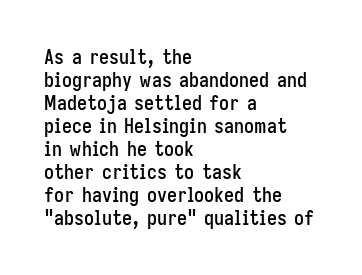
The image shows 20 px text type, upright; set left-aligned, tight line spacing (1.15x), normal letter spacing, not underlined.
